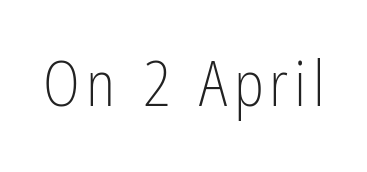
The image shows 62 px light, condensed sans-serif type, upright; set not underlined; low stroke contrast and a medium x-height.
